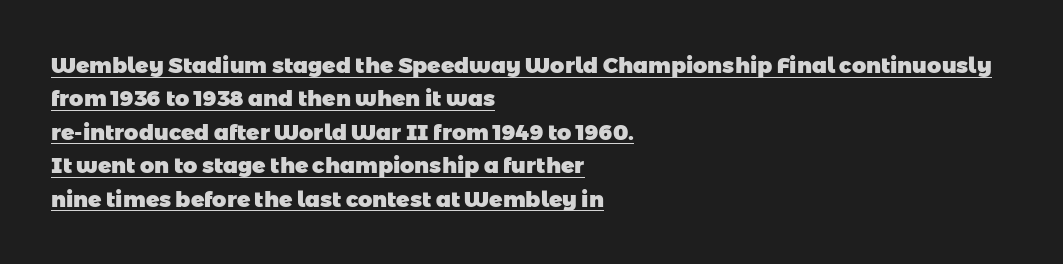
Q: Is the text bold? A: Yes.
Q: Is the text underlined? A: Yes.
Q: How is the paragraph aligned? A: Left-aligned.
Q: Is the spacing between letters normal or unusually wide? A: Normal.
Q: Is the spacing between lines tight, normal or loose? A: Normal.
